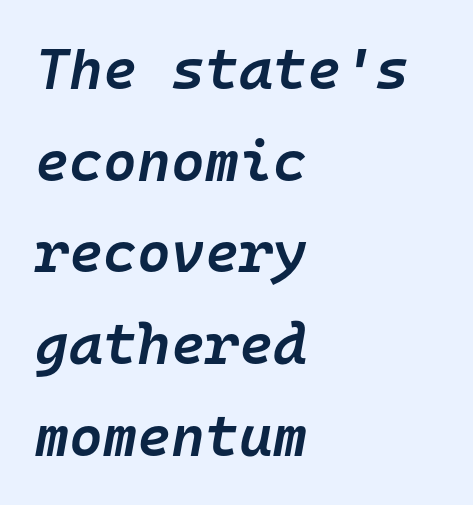
{"italic": "yes", "lean": "right", "slant_degrees": 10, "bold": "semi", "weight": "semibold", "width": "normal", "stroke_contrast": "low", "x_height": "medium", "monospaced": "yes", "underline": "no", "align": "left", "line_spacing": "normal", "line_spacing_ratio": 1.58, "letter_spacing": "normal", "letter_spacing_em": 0.0, "glyph_px": 58}
